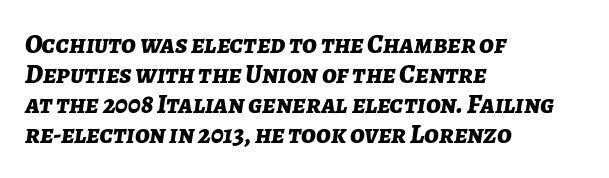
Clear beneath every line of the passage. This is heavy type, rendered in bold. Students, note that the glyphs here touch the page at normal intervals. A classic flush-left, rag-right setting is used for this passage. Observe the lean: these are italic letterforms.
